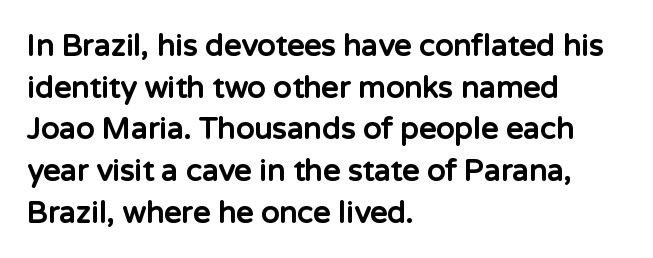
Q: Is the text bold? A: Yes.
Q: Is the text italic (slanted)? A: No, it is upright.
Q: Is the typeface a serif or a sans-serif typeface? A: Sans-serif.
Q: Is the text underlined? A: No.
Q: How is the paragraph aligned? A: Left-aligned.
Q: Is the spacing between letters normal or unusually wide? A: Normal.
Q: Is the spacing between lines tight, normal or loose? A: Normal.
Q: Width (condensed, normal, or wide)? A: Normal.
Q: Stroke contrast? A: Low.
Q: x-height? A: Medium.
Q: Monospaced? A: No.
